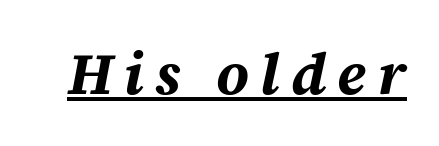
The image shows 59 px bold type, italic (leaning right); set underlined; medium stroke contrast and a medium x-height.
